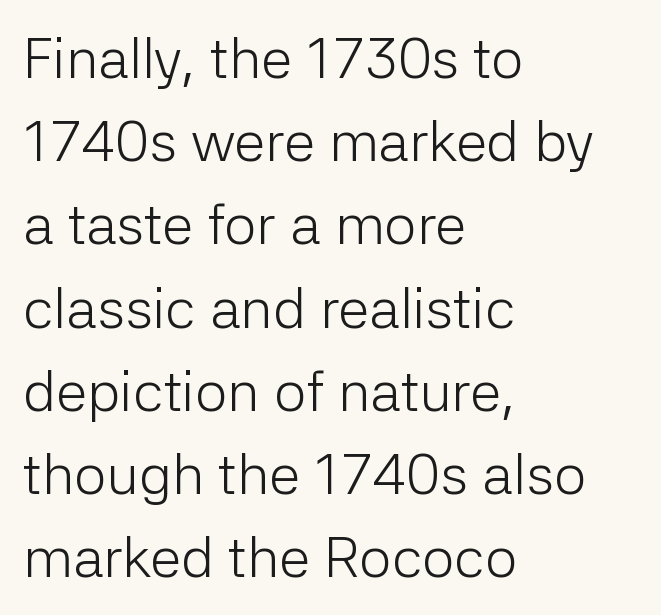
{"serif": "no", "italic": "no", "bold": "no", "weight": "light", "width": "normal", "stroke_contrast": "low", "x_height": "medium", "monospaced": "no", "underline": "no", "align": "left", "line_spacing": "normal", "line_spacing_ratio": 1.46, "letter_spacing": "normal", "letter_spacing_em": 0.0, "glyph_px": 57}
